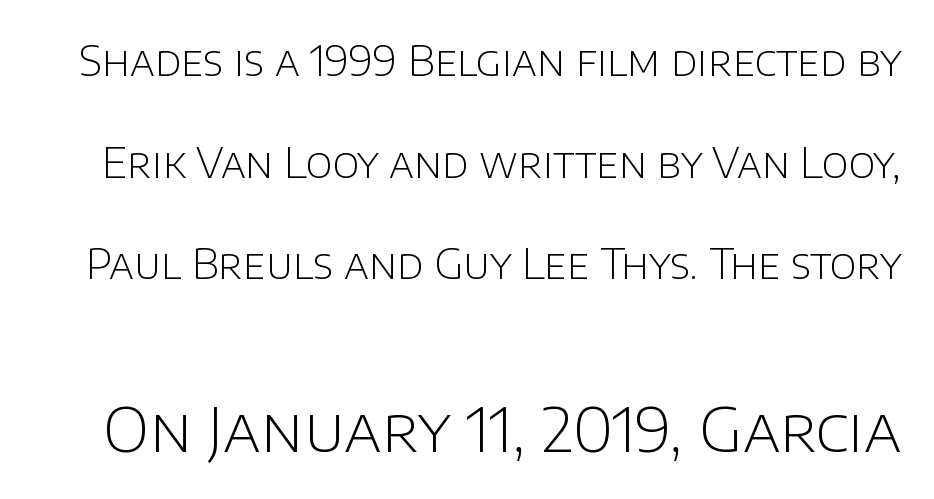
{"serif": "no", "italic": "no", "bold": "no", "weight": "light", "width": "normal", "stroke_contrast": "low", "x_height": "large", "monospaced": "no", "underline": "no", "line_spacing": "loose", "line_spacing_ratio": 2.48, "letter_spacing": "normal", "letter_spacing_em": 0.0, "larger_block": "second", "size_ratio": 1.51, "glyph_px": 62}
